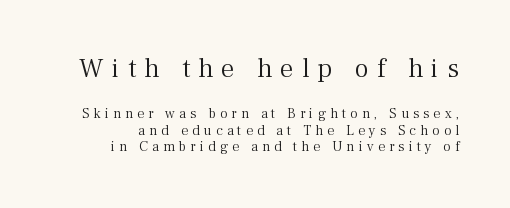
Unmarked baselines from the first word to the last. Stroke thickness stays within the range of a standard reading face or lighter. The gaps between neighbouring characters are conspicuously large. The composition opens big and finishes small. The font's upright variant was chosen for this text.
